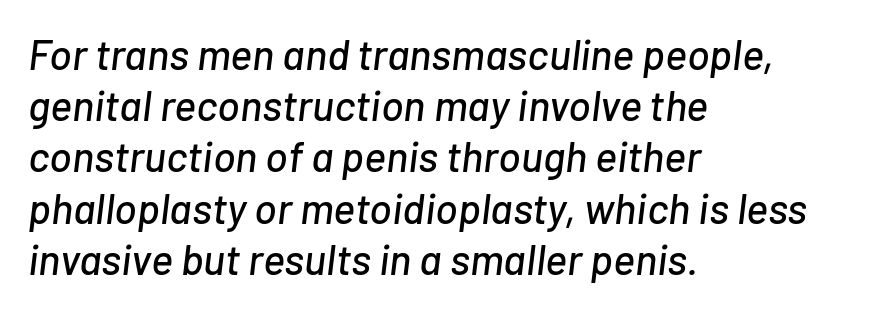
Think of a printed novel: that variable character pitch is what you see here. If you drew a ruler down the left edge, every line would touch it. Each row of text sits above clean, open space. Between one letter and the next there's only the usual sliver of space.
